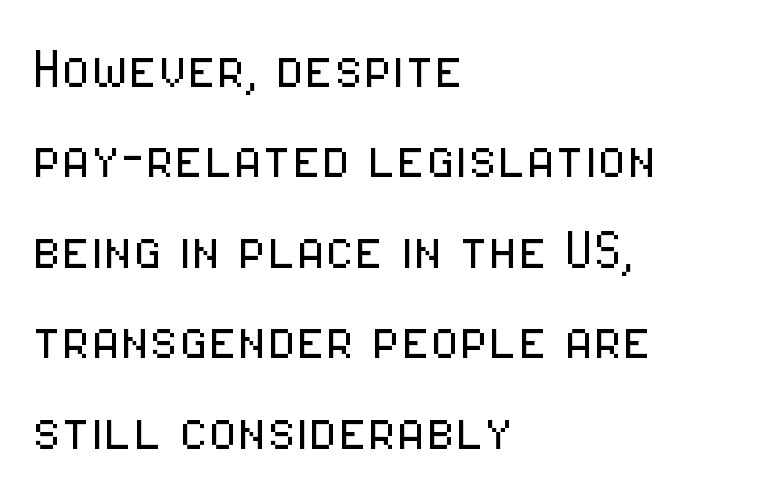
Q: Is the text bold? A: No.
Q: Is the text italic (slanted)? A: No, it is upright.
Q: Is the typeface a serif or a sans-serif typeface? A: Sans-serif.
Q: Is the text underlined? A: No.
Q: How is the paragraph aligned? A: Left-aligned.
Q: Is the spacing between letters normal or unusually wide? A: Normal.
Q: Is the spacing between lines tight, normal or loose? A: Normal.
Q: Width (condensed, normal, or wide)? A: Condensed.
Q: Stroke contrast? A: Low.
Q: x-height? A: Medium.
Q: Monospaced? A: No.
